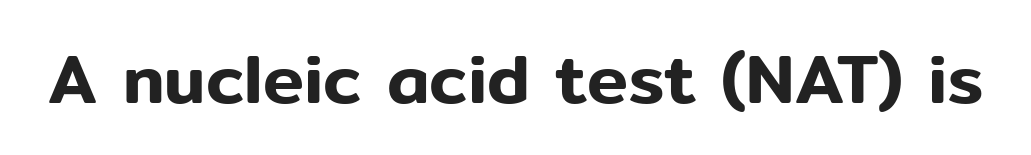
{"serif": "no", "italic": "no", "width": "normal", "stroke_contrast": "low", "x_height": "medium", "monospaced": "no", "underline": "no", "letter_spacing": "normal", "letter_spacing_em": 0.0, "glyph_px": 69}
